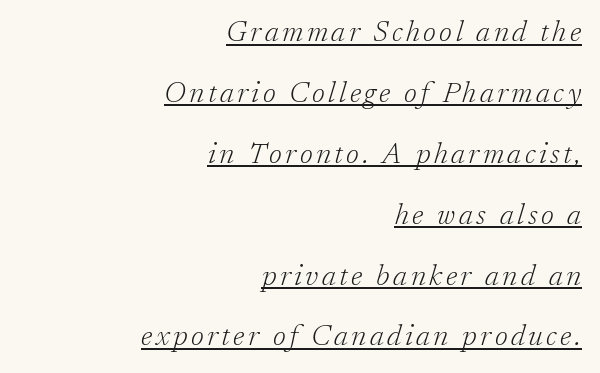
The image shows 29 px light serif type, italic (leaning right); set right-aligned, loose line spacing (2.1x), underlined; low stroke contrast and a medium x-height.
